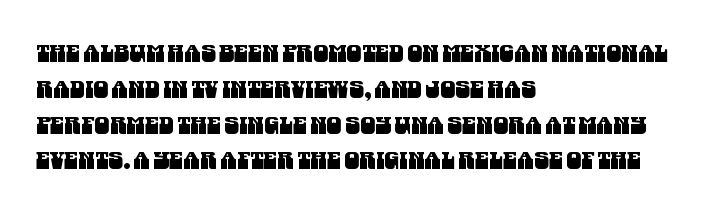
{"underline": "no", "align": "left", "line_spacing": "normal", "line_spacing_ratio": 1.49, "letter_spacing": "normal", "letter_spacing_em": 0.0, "glyph_px": 24}
